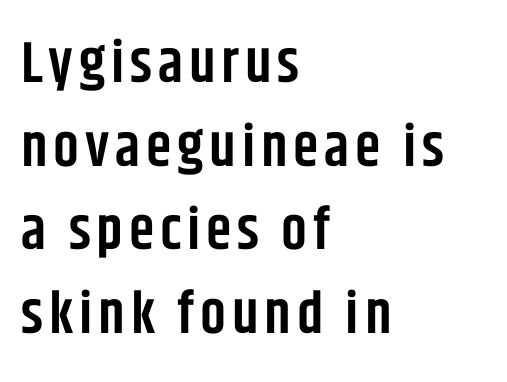
The image shows 58 px semibold, condensed sans-serif type, upright; set left-aligned, normal line spacing (1.44x), not underlined; low stroke contrast and a large x-height.
